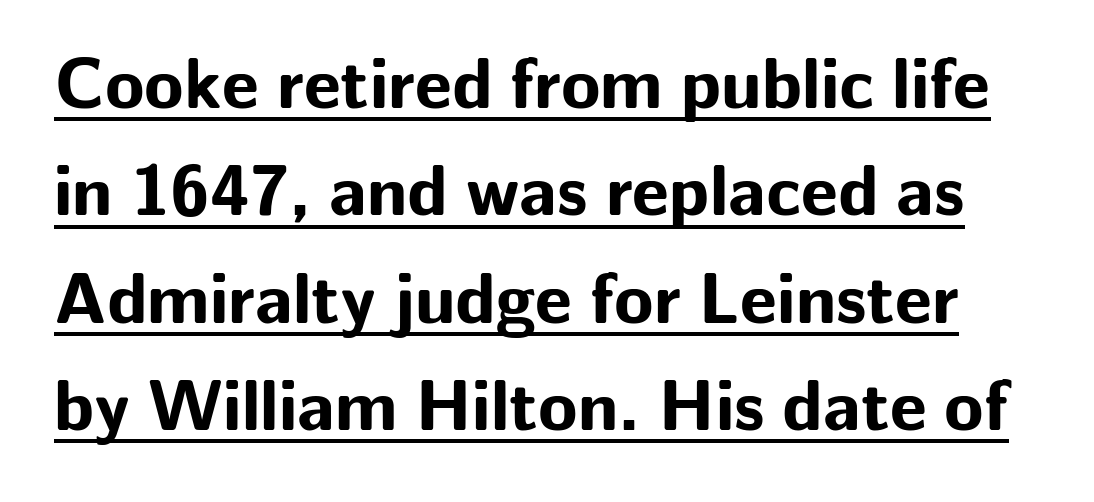
{"serif": "no", "italic": "no", "bold": "yes", "weight": "bold", "width": "normal", "stroke_contrast": "low", "x_height": "medium", "monospaced": "no", "underline": "yes", "line_spacing": "normal", "line_spacing_ratio": 1.49, "letter_spacing": "normal", "letter_spacing_em": 0.0, "glyph_px": 72}
